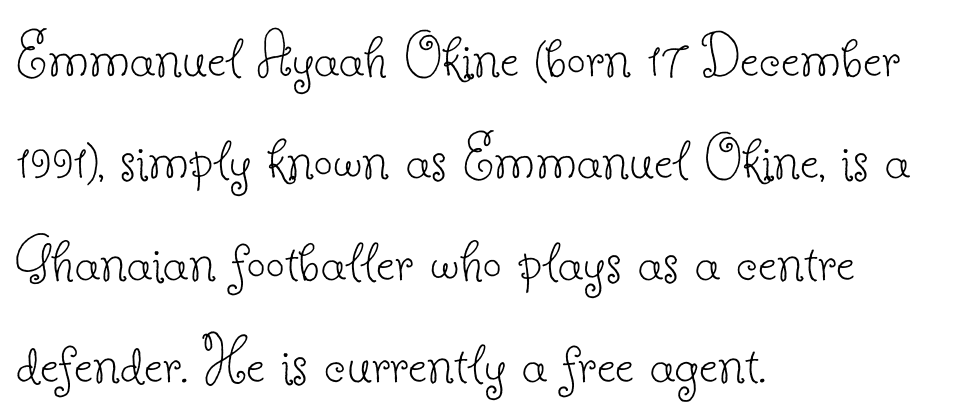
Q: Is the text bold? A: No.
Q: Is the text italic (slanted)? A: No, it is upright.
Q: Is the typeface a serif or a sans-serif typeface? A: Serif.
Q: Is the text underlined? A: No.
Q: How is the paragraph aligned? A: Left-aligned.
Q: Is the spacing between letters normal or unusually wide? A: Normal.
Q: Is the spacing between lines tight, normal or loose? A: Normal.
Q: Width (condensed, normal, or wide)? A: Normal.
Q: Stroke contrast? A: Low.
Q: x-height? A: Small.
Q: Monospaced? A: No.
